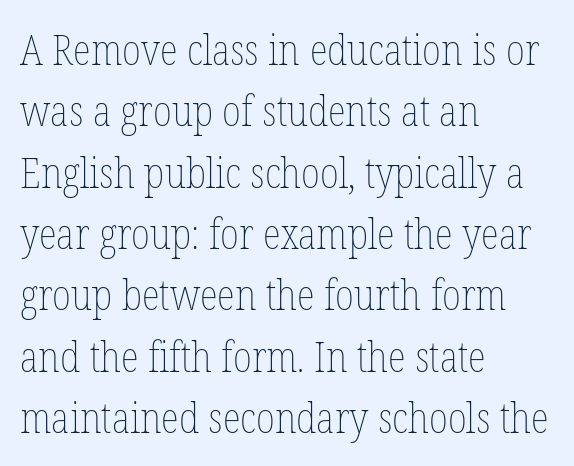
The image shows 42 px thin, condensed type, upright; set left-aligned, normal line spacing (1.46x), normal letter spacing, not underlined; low stroke contrast and a medium x-height.
